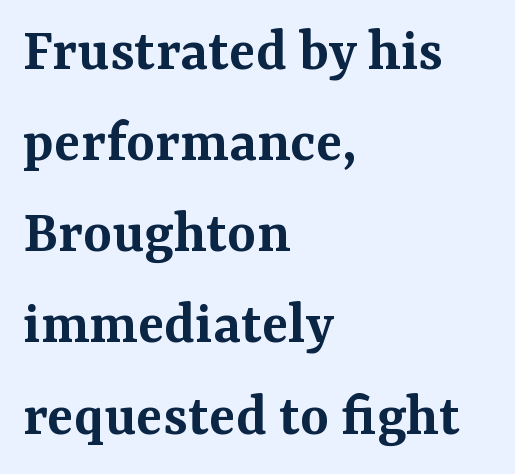
Layout note: lines flush left. The font family rendered here belongs to the serif group. The letters advance in unequal steps, a hallmark of proportional type. The font is running at a semibold setting, under full bold.
